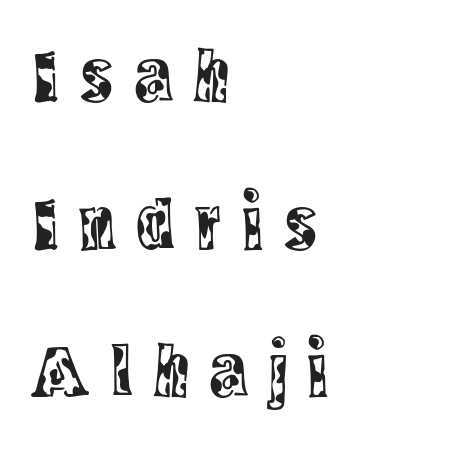
{"serif": "yes", "italic": "no", "width": "condensed", "x_height": "large", "monospaced": "no", "underline": "no", "align": "left", "line_spacing": "loose", "line_spacing_ratio": 1.97, "letter_spacing": "wide", "letter_spacing_em": 0.29, "glyph_px": 75}
